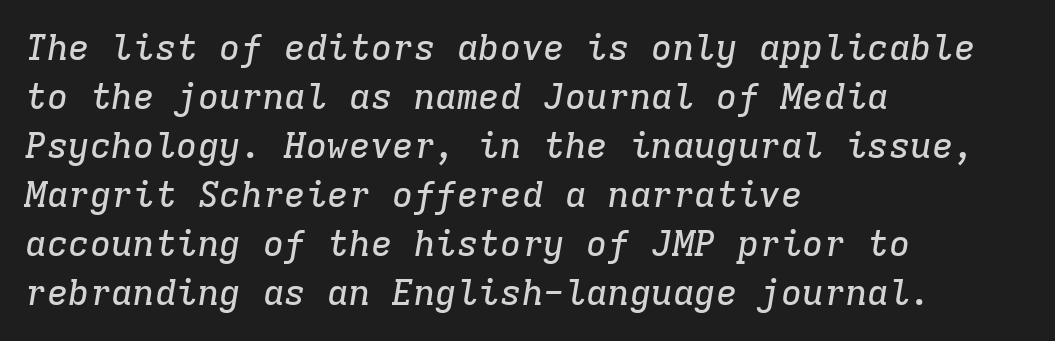
The image shows 36 px serif type, italic (leaning right), monospaced; set left-aligned, normal line spacing (1.36x), normal letter spacing, not underlined; low stroke contrast and a medium x-height.
